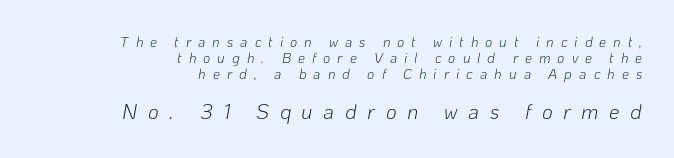
{"italic": "yes", "lean": "right", "slant_degrees": 10, "bold": "no", "underline": "no", "align": "right", "line_spacing": "tight", "line_spacing_ratio": 1.15, "letter_spacing": "wide", "letter_spacing_em": 0.5, "larger_block": "second", "size_ratio": 1.5, "glyph_px": 21}
